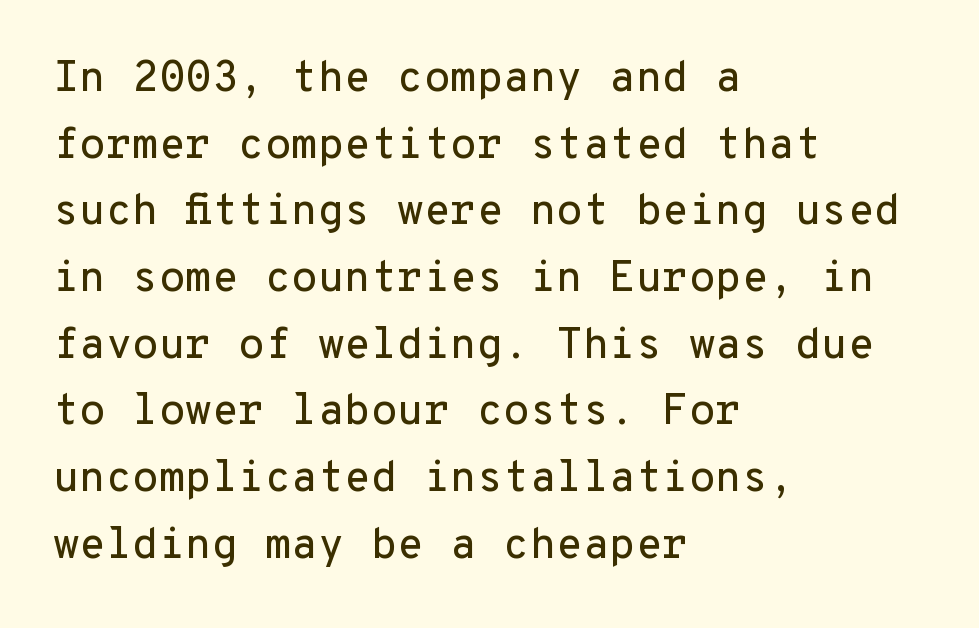
The image shows 43 px sans-serif type, upright, monospaced; set left-aligned, normal line spacing (1.55x), normal letter spacing, not underlined; low stroke contrast and a medium x-height.
